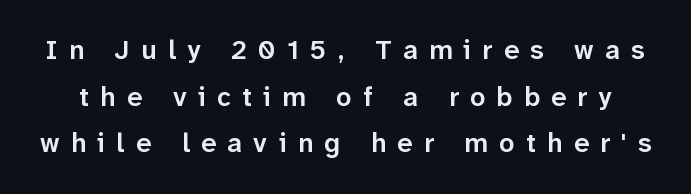
Q: Is the text bold? A: Semi-bold.
Q: Is the text italic (slanted)? A: No, it is upright.
Q: Is the text underlined? A: No.
Q: Is the spacing between letters normal or unusually wide? A: Unusually wide.
